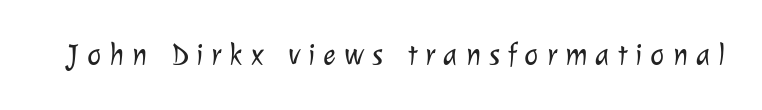
Any mark beneath the type? The region is blank. Stems and bowls with no extra thickness — not bold. Serif or sans? Sans — the stroke terminals are bare. Looks like regular typesetting: each glyph gets only the width it needs.
